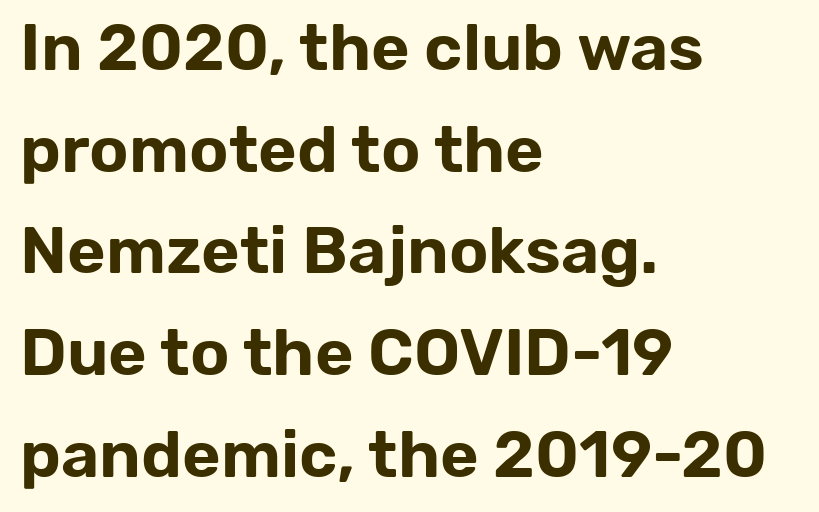
Casual observation: everything's shoved over to the left. A clean baseline with only descenders dipping below it. You could not count columns in this text — the font is proportionally spaced. If you drew a line through each stem, it would be perfectly vertical.
